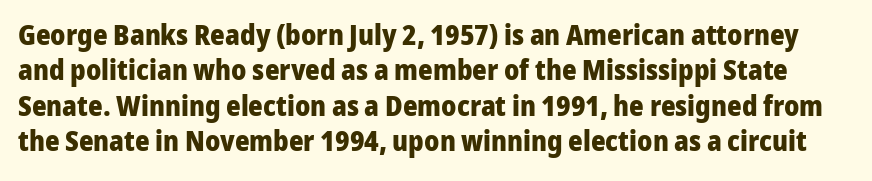
Q: Is the text bold? A: Yes.
Q: Is the text italic (slanted)? A: No, it is upright.
Q: Is the typeface a serif or a sans-serif typeface? A: Sans-serif.
Q: Is the text underlined? A: No.
Q: Is the spacing between letters normal or unusually wide? A: Normal.
Q: Is the spacing between lines tight, normal or loose? A: Normal.
Q: Width (condensed, normal, or wide)? A: Normal.
Q: Stroke contrast? A: Low.
Q: x-height? A: Medium.
Q: Monospaced? A: No.
